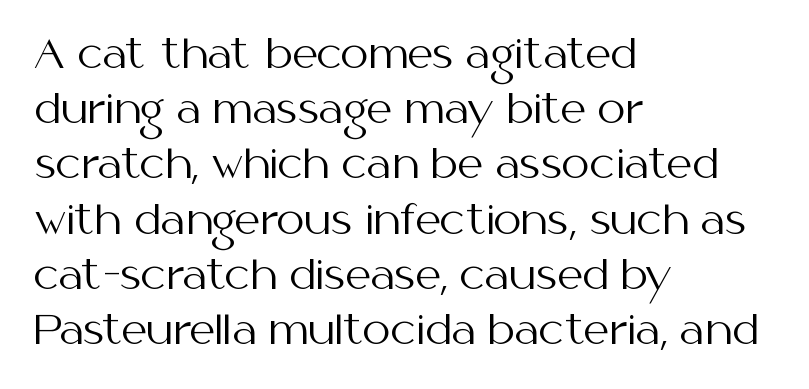
{"serif": "no", "italic": "no", "bold": "no", "weight": "regular", "width": "normal", "stroke_contrast": "medium", "x_height": "medium", "monospaced": "no", "underline": "no", "align": "left", "line_spacing": "normal", "line_spacing_ratio": 1.38, "letter_spacing": "normal", "letter_spacing_em": 0.0, "glyph_px": 40}
